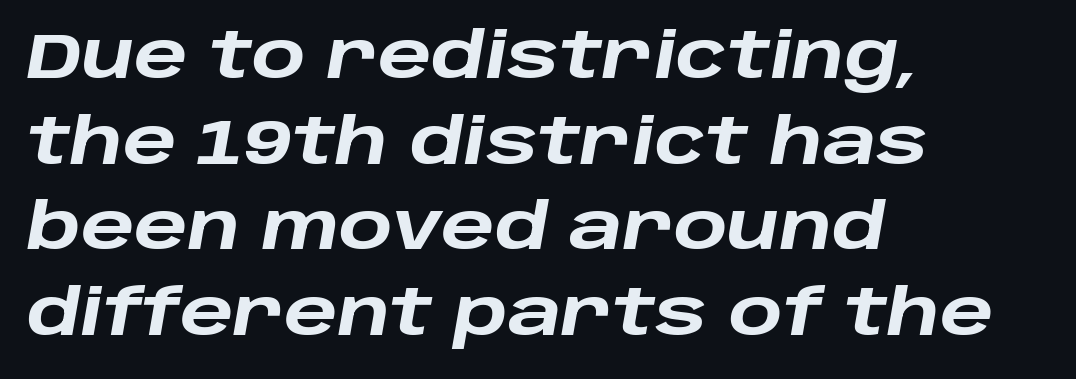
Designer's note — italics engaged. Proportional: the letters do not fall into vertical columns. Is there much room between lines? A standard amount, neither cramped nor airy. Short note: letters normally spaced.
